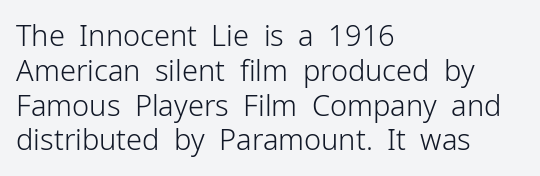
Q: Is the text bold? A: No.
Q: Is the text italic (slanted)? A: No, it is upright.
Q: Is the typeface a serif or a sans-serif typeface? A: Sans-serif.
Q: Is the text underlined? A: No.
Q: How is the paragraph aligned? A: Left-aligned.
Q: Is the spacing between letters normal or unusually wide? A: Normal.
Q: Width (condensed, normal, or wide)? A: Normal.
Q: Stroke contrast? A: Low.
Q: x-height? A: Medium.
Q: Monospaced? A: No.
